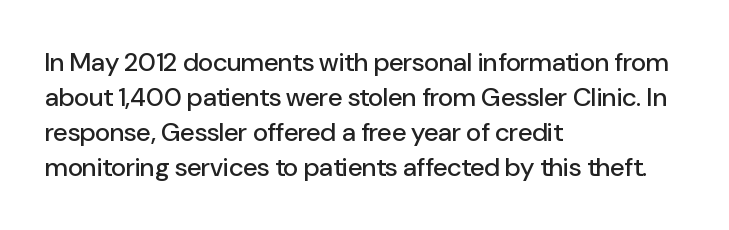
Q: Is the text italic (slanted)? A: No, it is upright.
Q: Is the text underlined? A: No.
Q: How is the paragraph aligned? A: Left-aligned.
Q: Is the spacing between letters normal or unusually wide? A: Normal.
Q: Is the spacing between lines tight, normal or loose? A: Normal.
